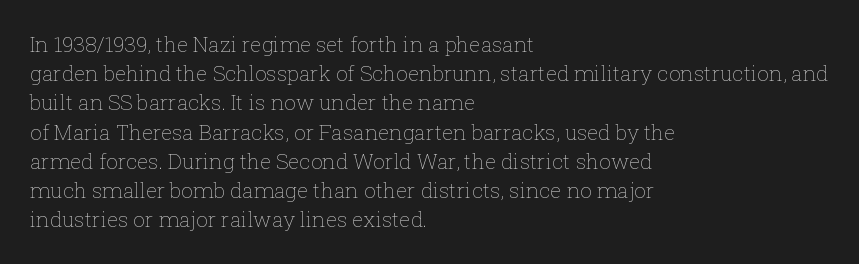
Tracking here is standard; glyphs follow each other at the usual distance. Heft: none added — not bold. These lines are set flush left with a ragged right edge. The letters stand straight up with perfectly vertical stems. Has an underline been added? It has not.
